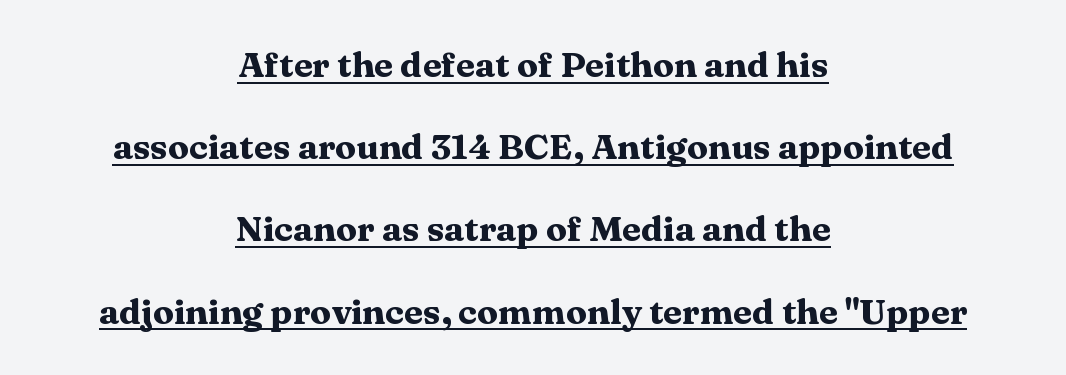
{"serif": "yes", "italic": "no", "bold": "yes", "weight": "heavy", "width": "wide", "stroke_contrast": "medium", "x_height": "medium", "monospaced": "no", "underline": "yes", "align": "center", "line_spacing": "loose", "line_spacing_ratio": 2.35, "letter_spacing": "normal", "letter_spacing_em": 0.0, "glyph_px": 35}
